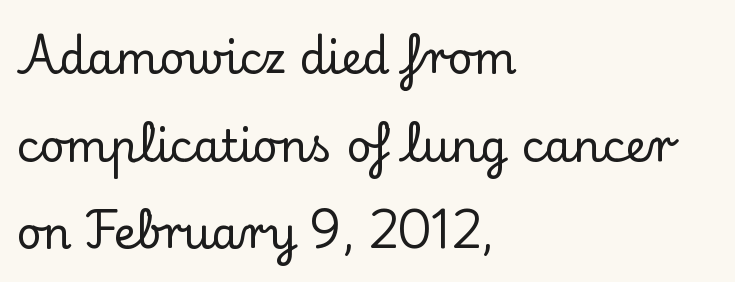
The face used here is seriffed, in the tradition of book romans. Decoration check: the copy has no underline. The face used here is rendered with its standard letterfit. A roman cut, with each character standing at attention.
